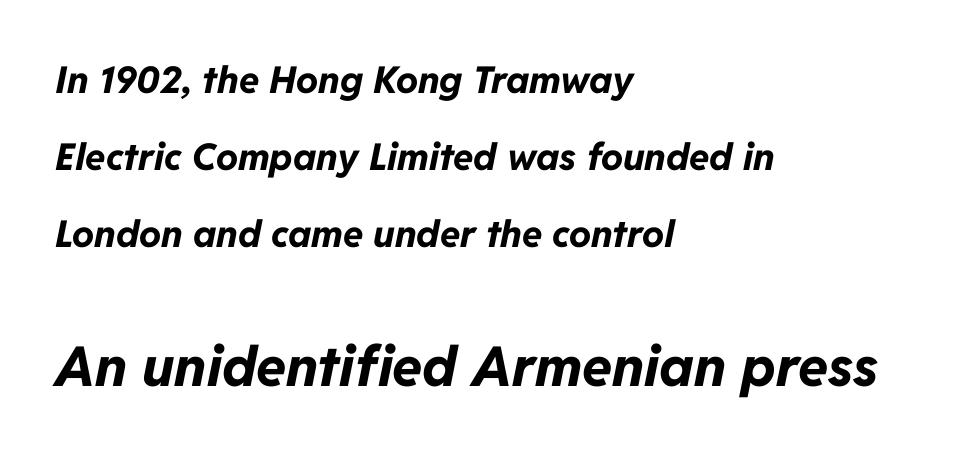
Q: Is the text bold? A: Yes.
Q: Is the text italic (slanted)? A: Yes, it leans right by about 11 degrees.
Q: Is the text underlined? A: No.
Q: How is the paragraph aligned? A: Left-aligned.
Q: Is the spacing between letters normal or unusually wide? A: Normal.
Q: Is the spacing between lines tight, normal or loose? A: Loose.
Q: Which block of text is set in a larger size, the first (top) or the second (bottom)? A: The second (bottom) one.
Q: Width (condensed, normal, or wide)? A: Normal.
Q: Stroke contrast? A: Low.
Q: x-height? A: Medium.
Q: Monospaced? A: No.
